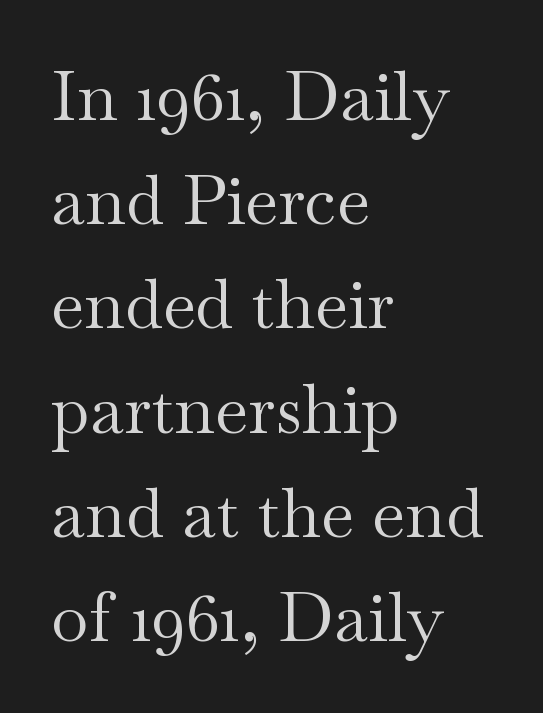
Q: Is the text bold? A: No.
Q: Is the text italic (slanted)? A: No, it is upright.
Q: Is the typeface a serif or a sans-serif typeface? A: Serif.
Q: Is the text underlined? A: No.
Q: How is the paragraph aligned? A: Left-aligned.
Q: Is the spacing between letters normal or unusually wide? A: Normal.
Q: Is the spacing between lines tight, normal or loose? A: Normal.
Q: Width (condensed, normal, or wide)? A: Wide.
Q: Stroke contrast? A: Medium.
Q: x-height? A: Small.
Q: Monospaced? A: No.
